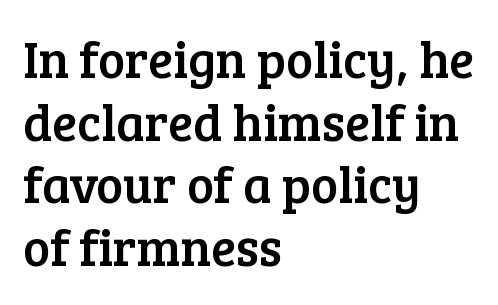
Q: Is the text italic (slanted)? A: No, it is upright.
Q: Is the typeface a serif or a sans-serif typeface? A: Serif.
Q: Is the text underlined? A: No.
Q: How is the paragraph aligned? A: Left-aligned.
Q: Is the spacing between letters normal or unusually wide? A: Normal.
Q: Width (condensed, normal, or wide)? A: Normal.
Q: Stroke contrast? A: Low.
Q: x-height? A: Medium.
Q: Monospaced? A: No.
